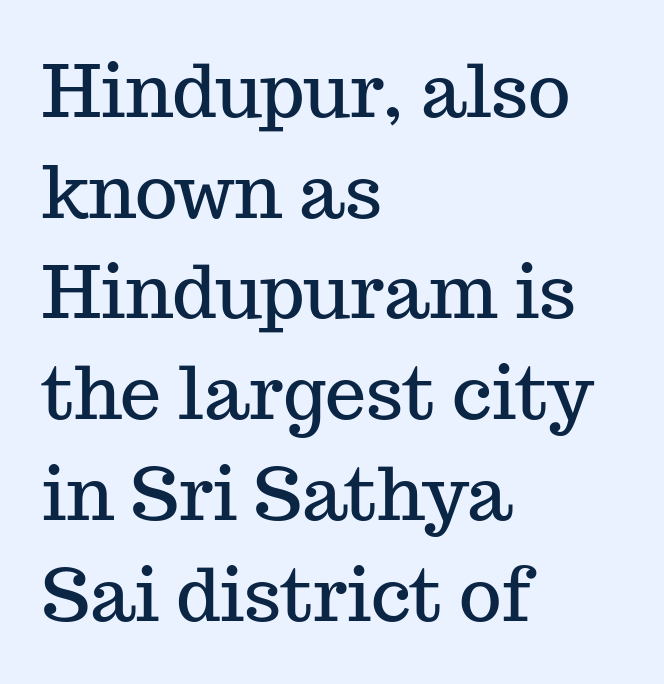
Is this a fixed-width face? No — the glyphs have proportional, varying widths. Typographically, this falls in the serif category. Compared with typical body copy, the letter spacing here is the same. Reading down the block, your eye returns to a fixed left position each line.
